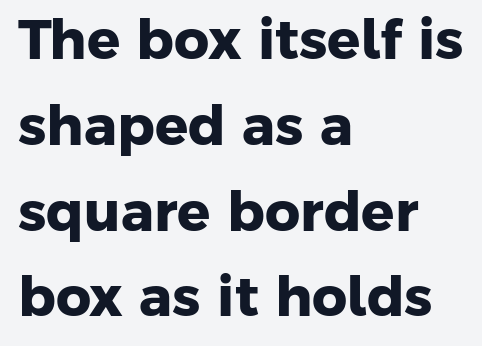
{"serif": "no", "bold": "yes", "weight": "heavy", "width": "normal", "stroke_contrast": "low", "x_height": "medium", "monospaced": "no", "underline": "no", "align": "left", "line_spacing": "normal", "line_spacing_ratio": 1.56, "letter_spacing": "normal", "letter_spacing_em": 0.0, "glyph_px": 55}
